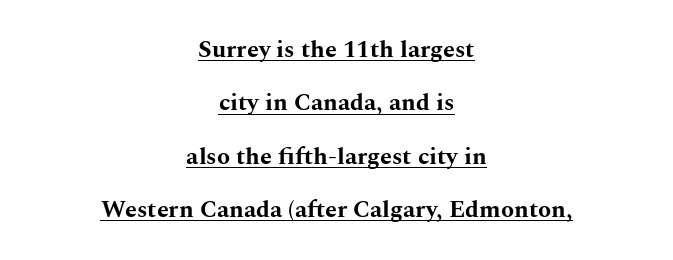
A continuous stroke trails under the words, as in a hyperlink. Summary of weight: heavy, a full bold. What stands out about the letter spacing? Nothing — it is the standard amount. A student would call this center alignment; a typographer would say set centered. The designer dialed line spacing up above the default. This is roman type, the default non-slanted kind.
